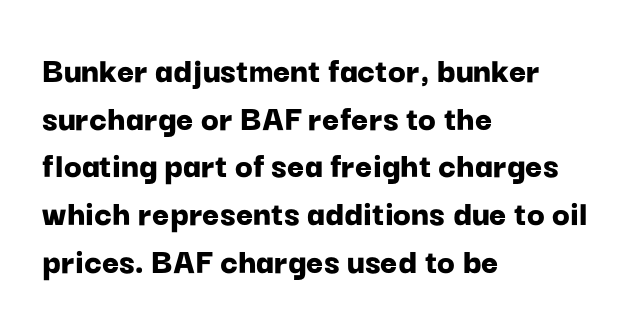
The image shows 37 px bold sans-serif type, upright; set left-aligned, normal line spacing (1.29x), normal letter spacing, not underlined; low stroke contrast and a medium x-height.
